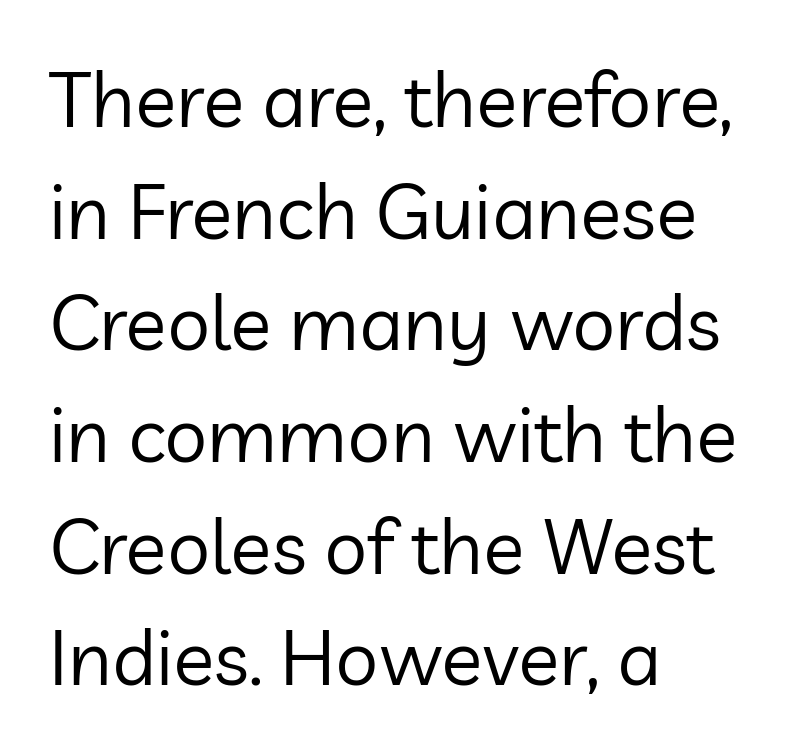
Unlike italic type, these characters show no tilt at all. Here the glyphs are tracked normally, forming tight word shapes. Is this a heavy cut? Hardly; it is regular or lighter. You could not count columns in this text — the font is proportionally spaced. This rendering uses left alignment, leaving the right contour irregular.
